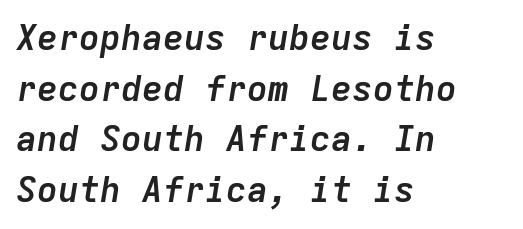
A clean baseline with only descenders dipping below it. Students, note that the glyphs here touch the page at normal intervals. Students, this is bold: see how much ink each stroke carries. The passage shown is typed in a monospace face where columns stay perfectly aligned.
